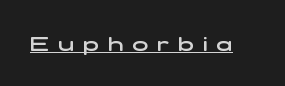
Characters follow at a spacing far wider than the type designer built in. The glyphs have the mass of a demibold cut, below bold. Has an underline been added? It has.
